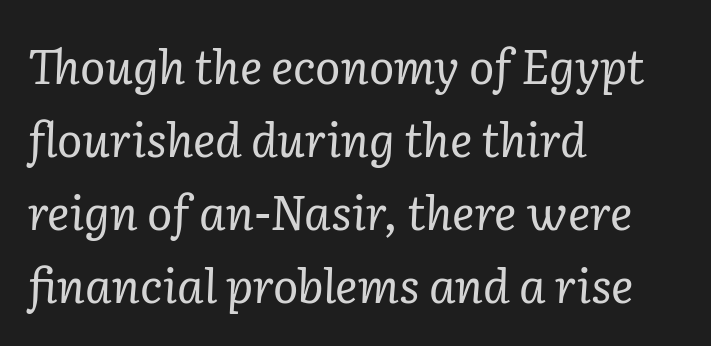
The image shows 47 px regular-weight serif type, italic (leaning right); set left-aligned, normal line spacing (1.55x), normal letter spacing, not underlined; low stroke contrast and a medium x-height.
